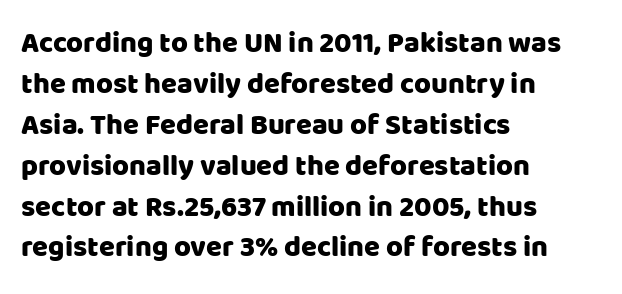
The image shows 29 px sans-serif type, upright; set left-aligned, normal line spacing (1.41x), normal letter spacing, not underlined; low stroke contrast and a large x-height.
